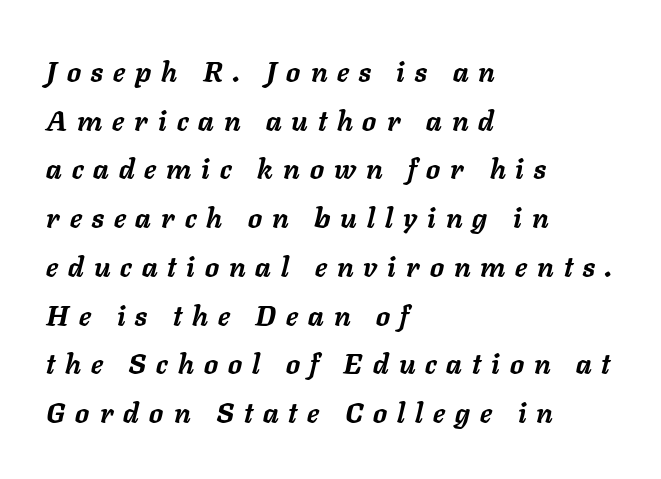
{"italic": "yes", "lean": "right", "slant_degrees": 11, "bold": "yes", "weight": "semibold", "width": "normal", "stroke_contrast": "low", "x_height": "medium", "monospaced": "no", "underline": "no", "align": "left", "line_spacing_ratio": 1.74, "letter_spacing": "wide", "letter_spacing_em": 0.36, "glyph_px": 28}
